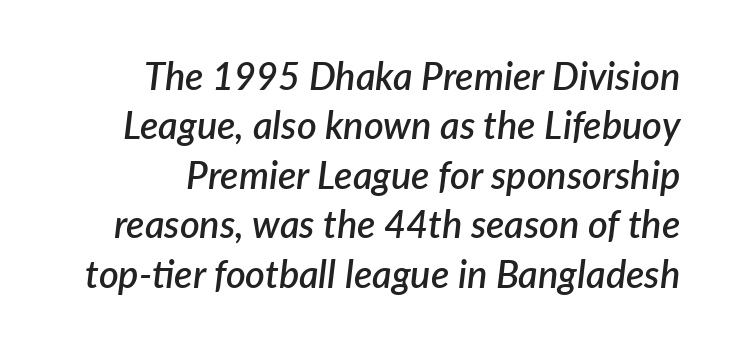
{"italic": "yes", "lean": "right", "slant_degrees": 7, "bold": "semi", "weight": "semibold", "width": "normal", "stroke_contrast": "low", "x_height": "medium", "monospaced": "no", "underline": "no", "line_spacing": "normal", "line_spacing_ratio": 1.3, "letter_spacing": "normal", "letter_spacing_em": 0.0, "glyph_px": 38}
